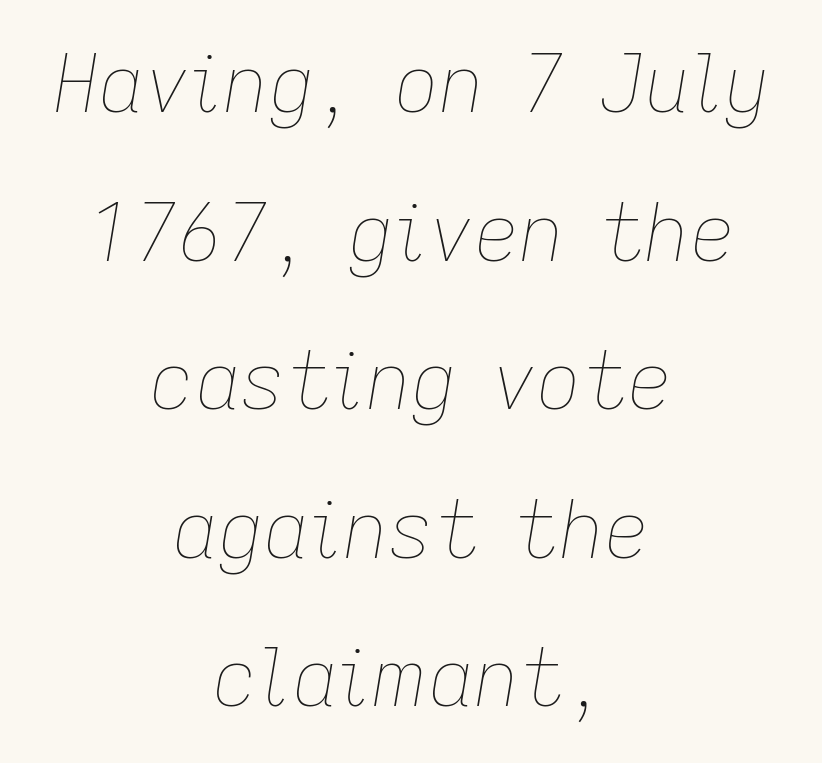
Q: Is the text bold? A: No.
Q: Is the text italic (slanted)? A: Yes, it leans right by about 9 degrees.
Q: Is the text underlined? A: No.
Q: How is the paragraph aligned? A: Centered.
Q: Is the spacing between letters normal or unusually wide? A: Normal.
Q: Width (condensed, normal, or wide)? A: Normal.
Q: Stroke contrast? A: Low.
Q: x-height? A: Medium.
Q: Monospaced? A: No.
